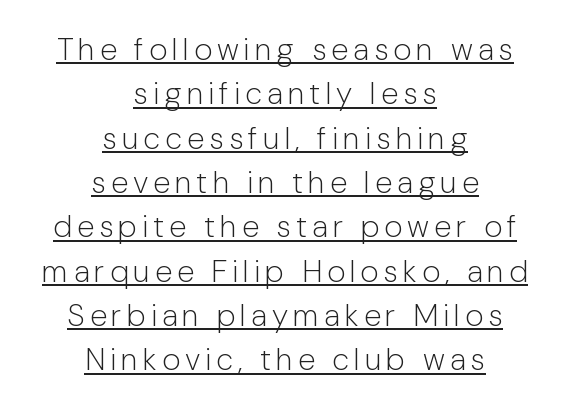
Q: Is the text bold? A: No.
Q: Is the text italic (slanted)? A: No, it is upright.
Q: Is the typeface a serif or a sans-serif typeface? A: Sans-serif.
Q: Is the text underlined? A: Yes.
Q: How is the paragraph aligned? A: Centered.
Q: Is the spacing between lines tight, normal or loose? A: Normal.
Q: Width (condensed, normal, or wide)? A: Normal.
Q: Stroke contrast? A: Low.
Q: x-height? A: Medium.
Q: Monospaced? A: No.
